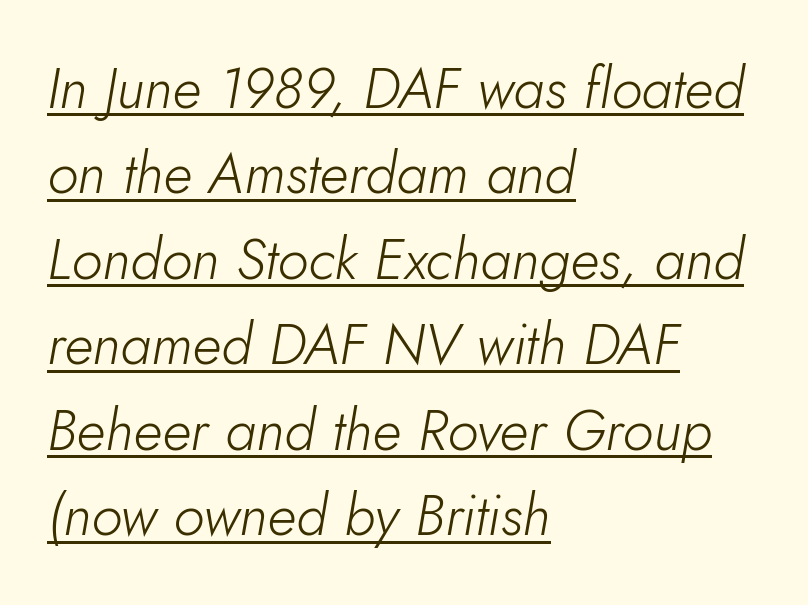
The image shows 57 px light type, italic (leaning right); set left-aligned, normal line spacing (1.5x), normal letter spacing, underlined; low stroke contrast and a small x-height.
